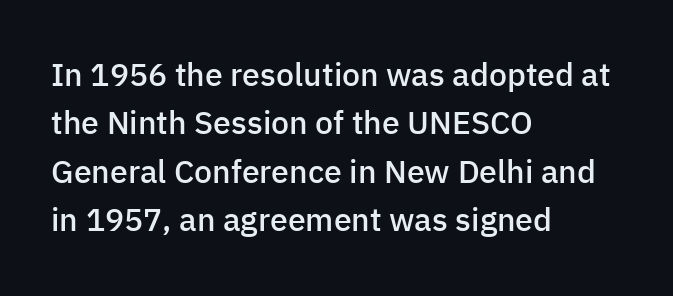
The image shows 32 px semibold sans-serif type, upright; set left-aligned, normal line spacing (1.51x), normal letter spacing, not underlined; low stroke contrast and a medium x-height.
